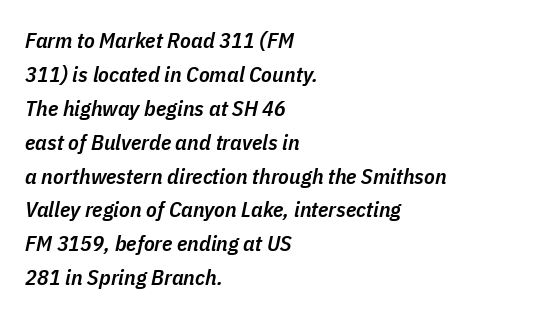
{"italic": "yes", "lean": "right", "slant_degrees": 11, "bold": "semi", "underline": "no", "align": "left", "line_spacing": "normal", "line_spacing_ratio": 1.54, "letter_spacing": "normal", "letter_spacing_em": 0.0, "glyph_px": 22}
